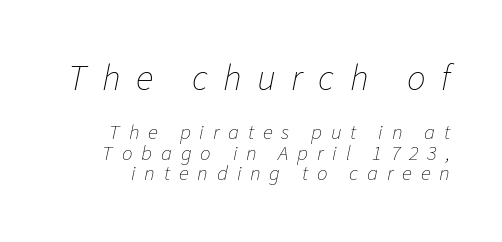
The letters look calm and open, with moderate or lighter stems. Note the varied advance widths — an 'i' is clearly narrower than an 'm'. Leading is clearly below the norm, producing a dense column. Display-style spreading of the glyphs; the letterfit is very open. This layout puts the oversized block above and the modest block below.
